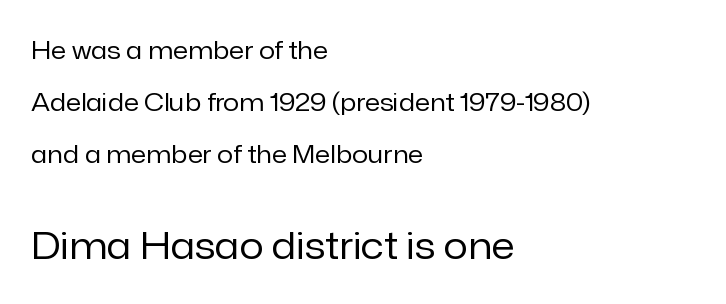
Q: Is the text bold? A: No.
Q: Is the text italic (slanted)? A: No, it is upright.
Q: Is the typeface a serif or a sans-serif typeface? A: Sans-serif.
Q: Is the text underlined? A: No.
Q: How is the paragraph aligned? A: Left-aligned.
Q: Is the spacing between letters normal or unusually wide? A: Normal.
Q: Is the spacing between lines tight, normal or loose? A: Loose.
Q: Which block of text is set in a larger size, the first (top) or the second (bottom)? A: The second (bottom) one.
Q: Width (condensed, normal, or wide)? A: Normal.
Q: Stroke contrast? A: Low.
Q: x-height? A: Medium.
Q: Monospaced? A: No.
